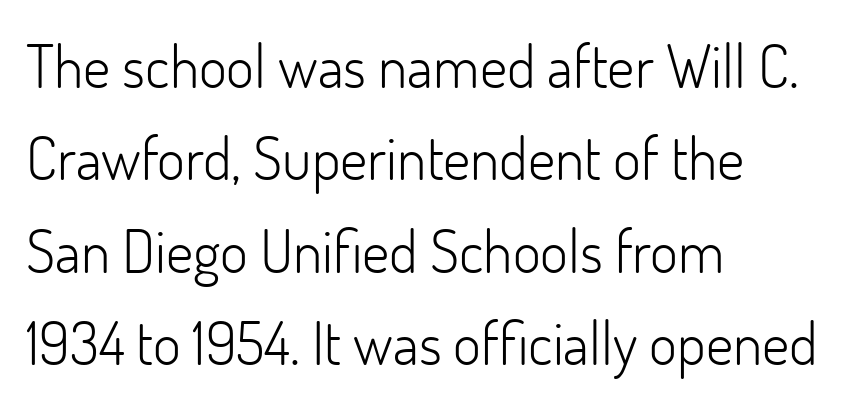
Q: Is the text bold? A: No.
Q: Is the text italic (slanted)? A: No, it is upright.
Q: Is the typeface a serif or a sans-serif typeface? A: Sans-serif.
Q: Is the text underlined? A: No.
Q: How is the paragraph aligned? A: Left-aligned.
Q: Is the spacing between letters normal or unusually wide? A: Normal.
Q: Is the spacing between lines tight, normal or loose? A: Normal.
Q: Width (condensed, normal, or wide)? A: Normal.
Q: Stroke contrast? A: Low.
Q: x-height? A: Small.
Q: Monospaced? A: No.
